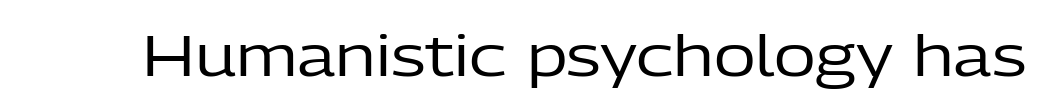
The words here are not underlined. Observe the ordinary spacing: letters are neighbours, not strangers. To sum up the face: it is a sans, with no serifs. This is the regular roman posture of the typeface. Think of a printed novel: that variable character pitch is what you see here.
